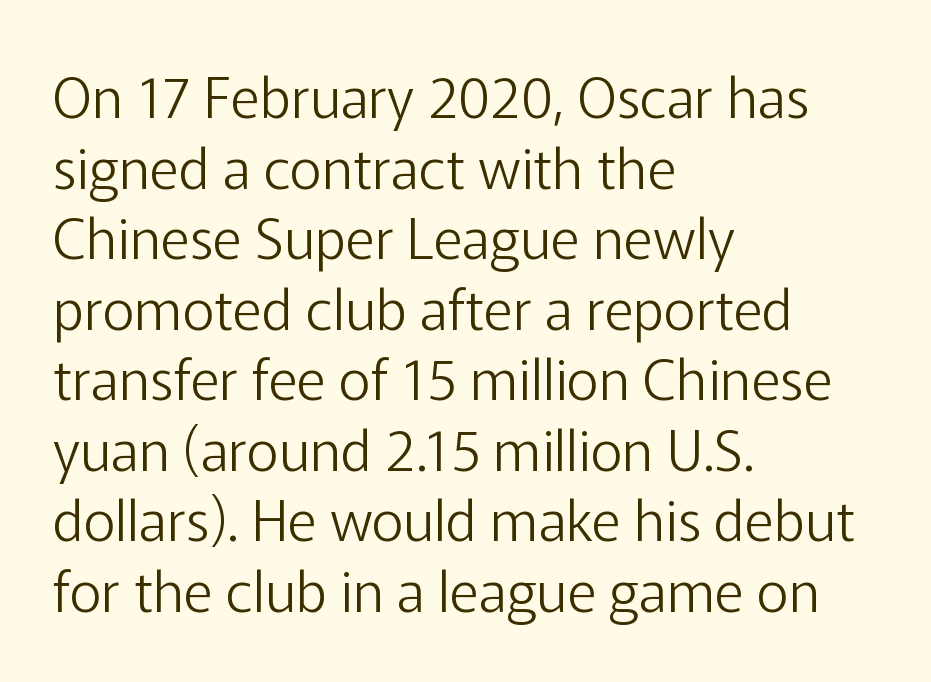
{"serif": "no", "italic": "no", "bold": "no", "weight": "light", "width": "normal", "stroke_contrast": "low", "x_height": "medium", "monospaced": "no", "underline": "no", "align": "left", "line_spacing": "normal", "line_spacing_ratio": 1.26, "letter_spacing": "normal", "letter_spacing_em": 0.0, "glyph_px": 56}
